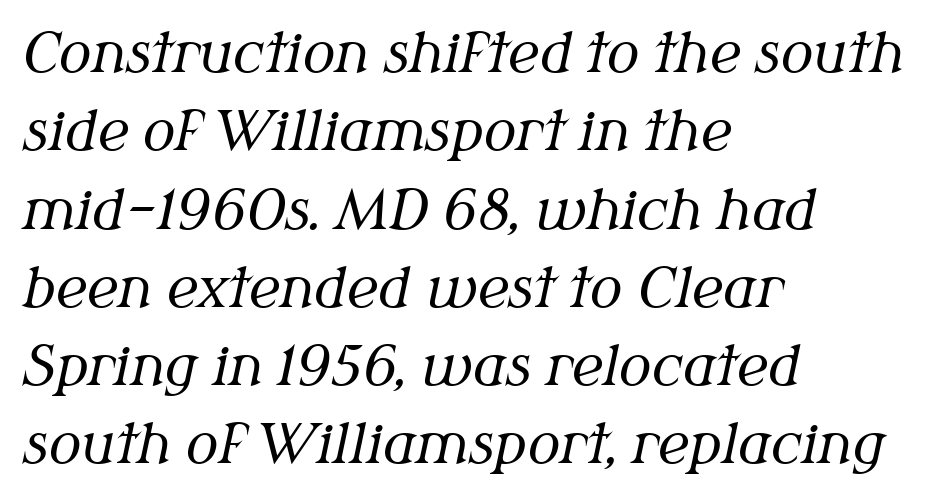
Q: Is the text bold? A: No.
Q: Is the text italic (slanted)? A: Yes, it leans right by about 12 degrees.
Q: Is the typeface a serif or a sans-serif typeface? A: Serif.
Q: Is the text underlined? A: No.
Q: How is the paragraph aligned? A: Left-aligned.
Q: Is the spacing between letters normal or unusually wide? A: Normal.
Q: Is the spacing between lines tight, normal or loose? A: Normal.
Q: Width (condensed, normal, or wide)? A: Normal.
Q: Stroke contrast? A: Medium.
Q: x-height? A: Medium.
Q: Monospaced? A: No.
